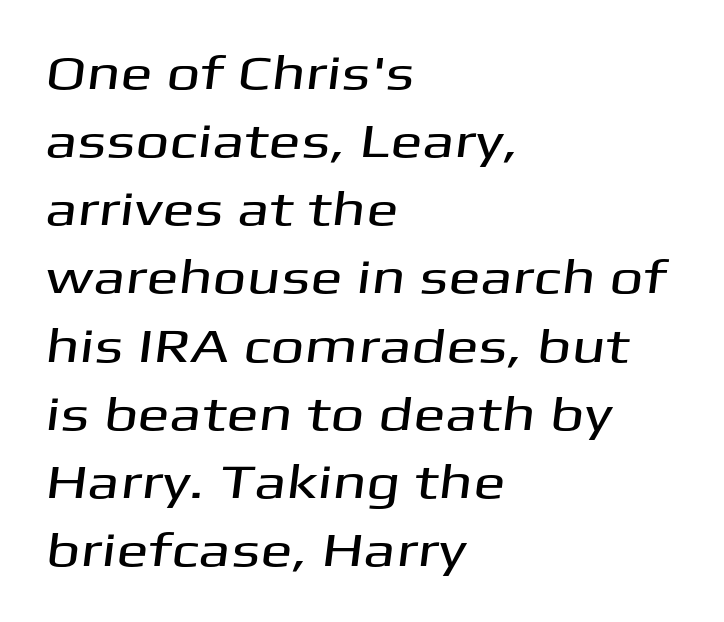
Q: Is the typeface a serif or a sans-serif typeface? A: Sans-serif.
Q: Is the text underlined? A: No.
Q: How is the paragraph aligned? A: Left-aligned.
Q: Is the spacing between letters normal or unusually wide? A: Normal.
Q: Is the spacing between lines tight, normal or loose? A: Normal.
Q: Width (condensed, normal, or wide)? A: Wide.
Q: Stroke contrast? A: Medium.
Q: x-height? A: Medium.
Q: Monospaced? A: No.
